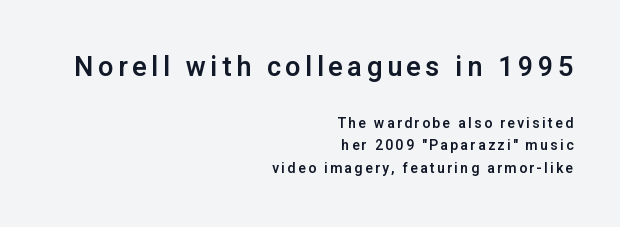
{"italic": "no", "underline": "no", "align": "right", "line_spacing": "normal", "line_spacing_ratio": 1.63, "larger_block": "first", "size_ratio": 1.93, "glyph_px": 27}
